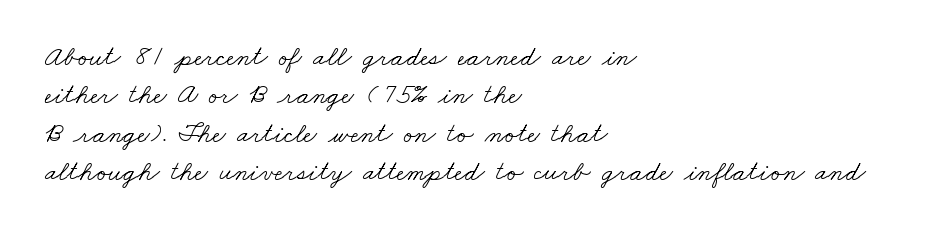
Glance below the letters and you will spot only blank space. Regular leading. Bold? No — there's no thickening of the strokes. The characters display serif detailing at their extremities. A typesetter would call this proportional, since set widths differ per character. Line starts are locked; line ends wander.
